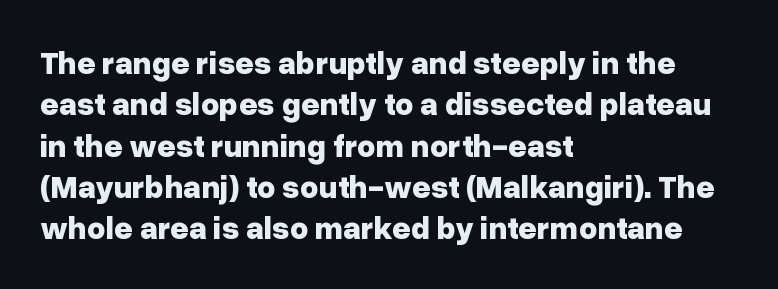
The image shows 32 px bold sans-serif type, upright; set left-aligned, normal line spacing (1.29x), normal letter spacing, not underlined; low stroke contrast and a medium x-height.
